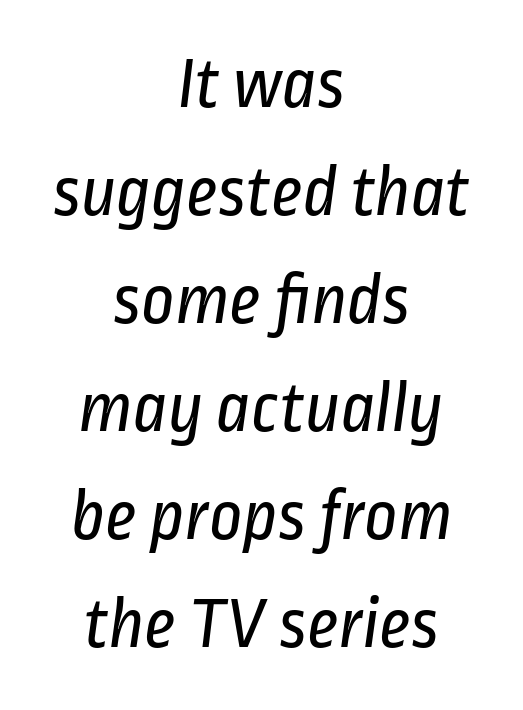
Q: Is the text bold? A: No.
Q: Is the typeface a serif or a sans-serif typeface? A: Sans-serif.
Q: Is the text underlined? A: No.
Q: How is the paragraph aligned? A: Centered.
Q: Is the spacing between letters normal or unusually wide? A: Normal.
Q: Is the spacing between lines tight, normal or loose? A: Normal.
Q: Width (condensed, normal, or wide)? A: Condensed.
Q: Stroke contrast? A: Low.
Q: x-height? A: Medium.
Q: Monospaced? A: No.
